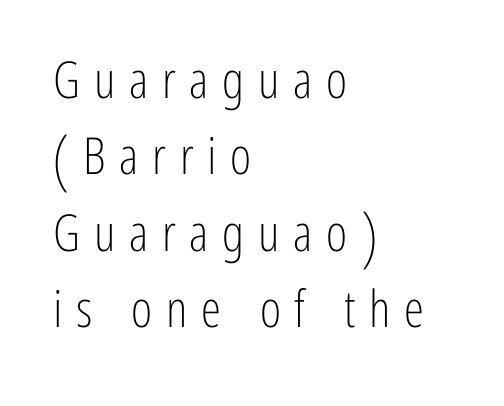
The image shows 51 px light, condensed sans-serif type, upright; set left-aligned, normal line spacing (1.5x), unusually wide letter spacing (+0.27 em), not underlined; low stroke contrast and a medium x-height.
